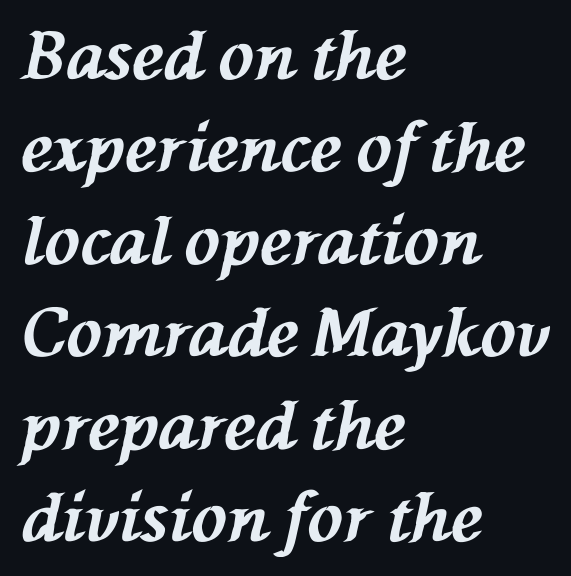
Line spacing here is normal. Clear beneath every line of the passage. Casual observation: everything's shoved over to the left. A full-strength bold gives these letters their thick strokes.
